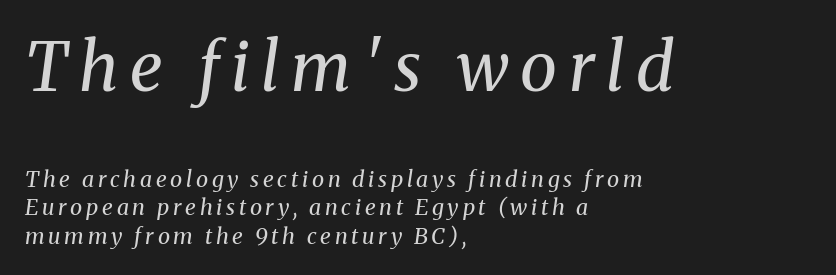
The image shows 67 px regular-weight serif type, italic (leaning right); set left-aligned, normal line spacing (1.29x), not underlined; the first (top) block is 3.05x larger; medium stroke contrast and a medium x-height.
